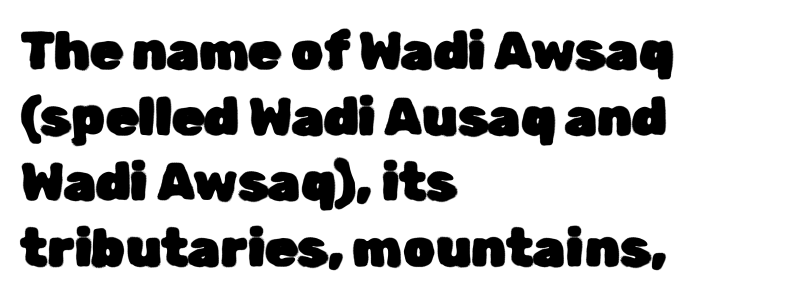
Spacing verdict: proportional, widths tailored to each character. This is the regular roman posture of the typeface. Normally led — the rows are evenly, conventionally spaced. Letters rest on an invisible, unmarked baseline.
